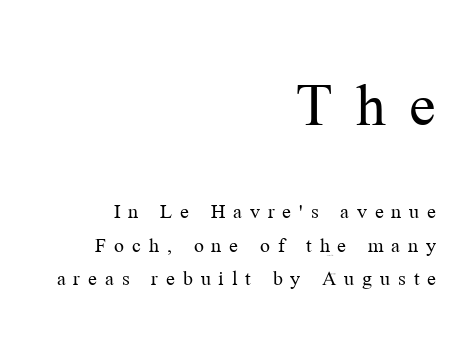
Q: Is the text bold? A: No.
Q: Is the text italic (slanted)? A: No, it is upright.
Q: Is the typeface a serif or a sans-serif typeface? A: Serif.
Q: Is the text underlined? A: No.
Q: How is the paragraph aligned? A: Right-aligned.
Q: Is the spacing between letters normal or unusually wide? A: Unusually wide.
Q: Is the spacing between lines tight, normal or loose? A: Normal.
Q: Which block of text is set in a larger size, the first (top) or the second (bottom)? A: The first (top) one.
Q: Width (condensed, normal, or wide)? A: Normal.
Q: Stroke contrast? A: Medium.
Q: x-height? A: Medium.
Q: Monospaced? A: No.
